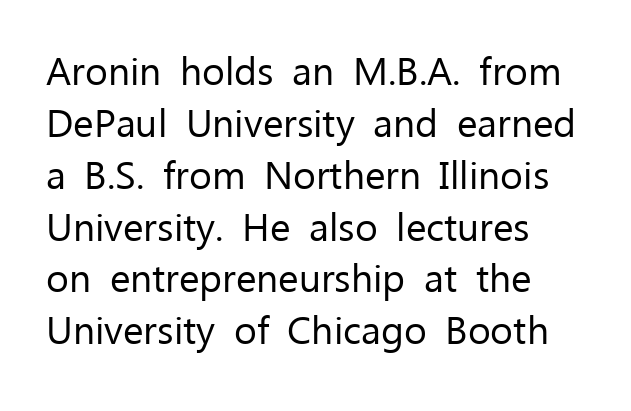
The image shows 39 px regular-weight sans-serif type, upright; set left-aligned, normal line spacing (1.33x), normal letter spacing, not underlined; low stroke contrast and a medium x-height.
